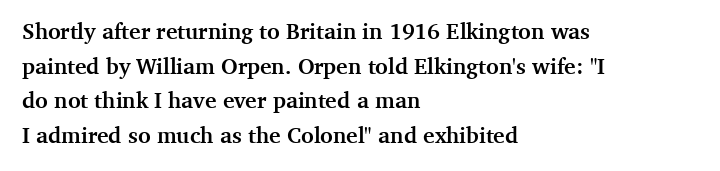
The image shows 22 px bold type, upright; set left-aligned, normal line spacing (1.57x), normal letter spacing, not underlined.
